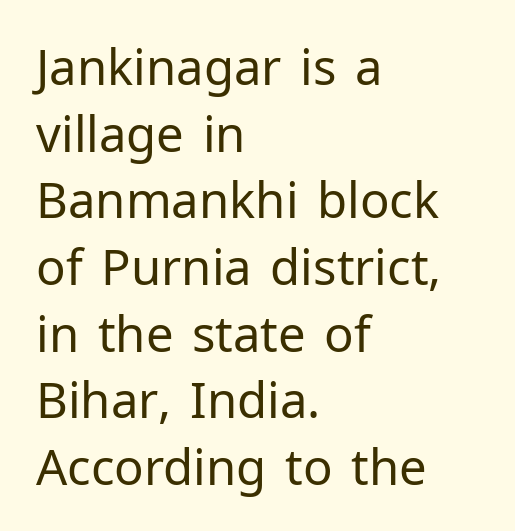
Stem width sits at or under what a default text font uses. What kind of face is this? One without serifs — a sans. Check the space under the baseline: it is left empty. The axis of the letterforms is exactly vertical.
